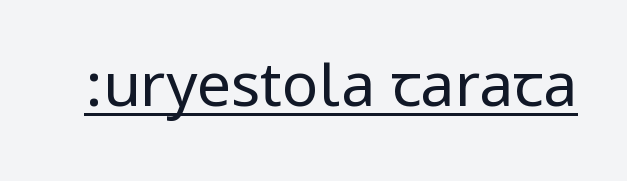
Looks like someone drew a line under every word here. These lines keep a tight, regular rhythm from letter to letter. The face looks like a standard text weight, possibly lighter. Typographically, this falls in the sans-serif category.
